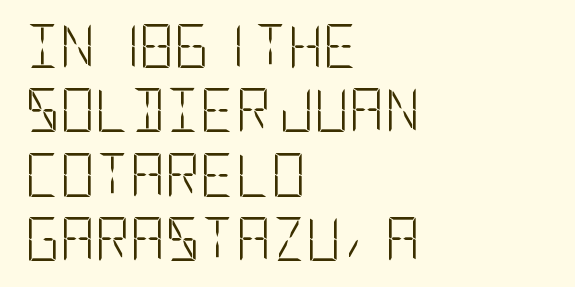
Q: Is the text bold? A: No.
Q: Is the text italic (slanted)? A: No, it is upright.
Q: Is the typeface a serif or a sans-serif typeface? A: Sans-serif.
Q: Is the text underlined? A: No.
Q: How is the paragraph aligned? A: Left-aligned.
Q: Is the spacing between letters normal or unusually wide? A: Normal.
Q: Is the spacing between lines tight, normal or loose? A: Normal.
Q: Width (condensed, normal, or wide)? A: Condensed.
Q: Stroke contrast? A: Low.
Q: x-height? A: Large.
